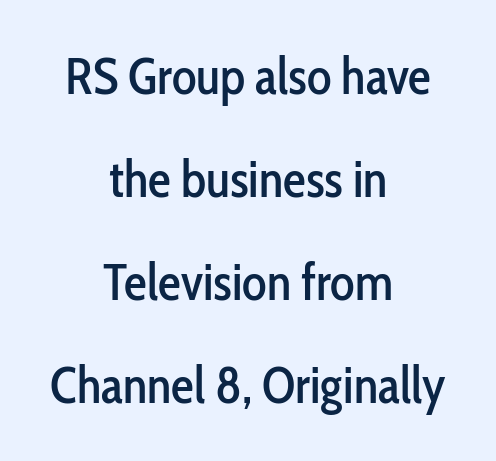
Q: Is the text italic (slanted)? A: No, it is upright.
Q: Is the typeface a serif or a sans-serif typeface? A: Sans-serif.
Q: Is the text underlined? A: No.
Q: How is the paragraph aligned? A: Centered.
Q: Is the spacing between letters normal or unusually wide? A: Normal.
Q: Is the spacing between lines tight, normal or loose? A: Loose.
Q: Width (condensed, normal, or wide)? A: Condensed.
Q: Stroke contrast? A: Low.
Q: x-height? A: Medium.
Q: Monospaced? A: No.
